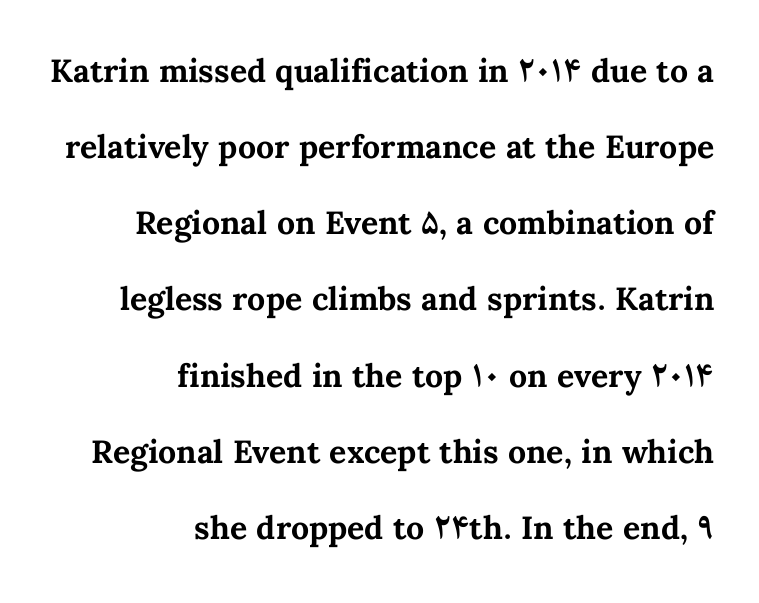
Q: Is the text bold? A: Yes.
Q: Is the text italic (slanted)? A: No, it is upright.
Q: Is the text underlined? A: No.
Q: How is the paragraph aligned? A: Right-aligned.
Q: Is the spacing between letters normal or unusually wide? A: Normal.
Q: Is the spacing between lines tight, normal or loose? A: Loose.
Q: Width (condensed, normal, or wide)? A: Normal.
Q: Stroke contrast? A: Medium.
Q: x-height? A: Medium.
Q: Monospaced? A: No.
